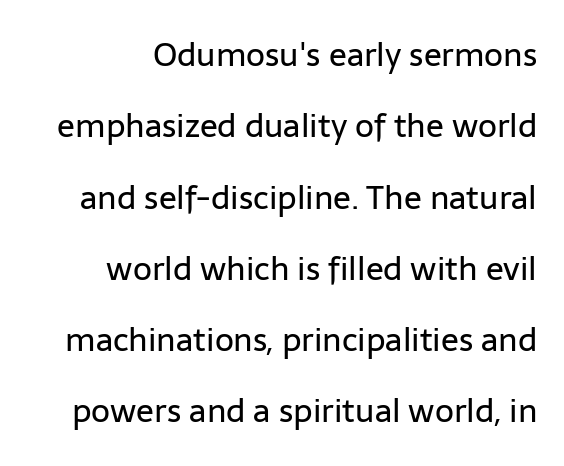
Q: Is the text bold? A: No.
Q: Is the text italic (slanted)? A: No, it is upright.
Q: Is the typeface a serif or a sans-serif typeface? A: Sans-serif.
Q: Is the text underlined? A: No.
Q: How is the paragraph aligned? A: Right-aligned.
Q: Is the spacing between letters normal or unusually wide? A: Normal.
Q: Is the spacing between lines tight, normal or loose? A: Loose.
Q: Width (condensed, normal, or wide)? A: Normal.
Q: Stroke contrast? A: Low.
Q: x-height? A: Medium.
Q: Monospaced? A: No.
